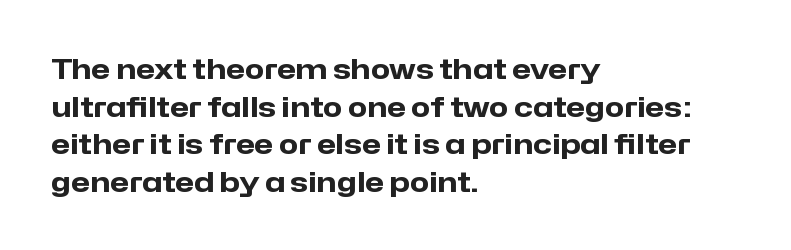
Is this a fixed-width face? No — the glyphs have proportional, varying widths. Alignment: flush left. Look at the tracking — it's just the regular setting, nothing added. The sample has been set heavy, in full bold.
